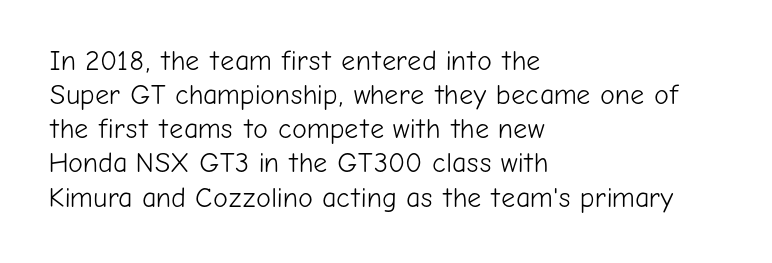
The image shows 28 px light sans-serif type, upright; set left-aligned, line spacing 1.22x, normal letter spacing, not underlined; low stroke contrast and a medium x-height.
